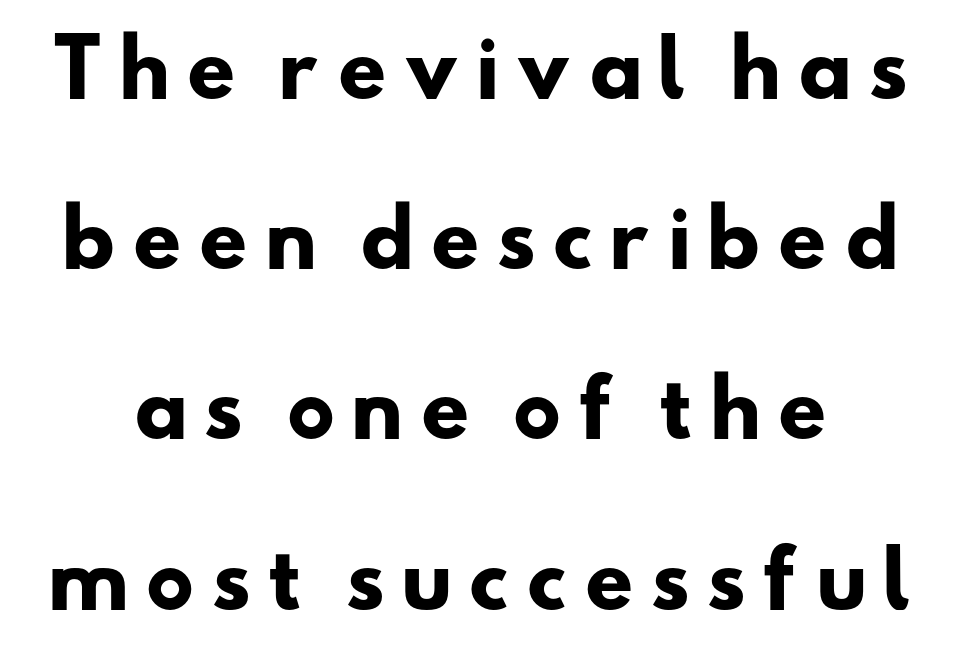
The image shows 77 px heavy, wide sans-serif type; set loose line spacing (2.21x), not underlined; low stroke contrast and a small x-height.
